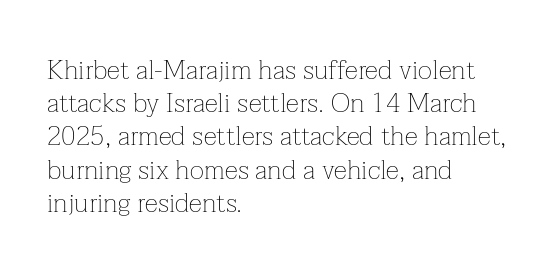
{"italic": "no", "bold": "no", "underline": "no", "align": "left", "line_spacing_ratio": 1.23, "letter_spacing": "normal", "letter_spacing_em": 0.0, "glyph_px": 27}
